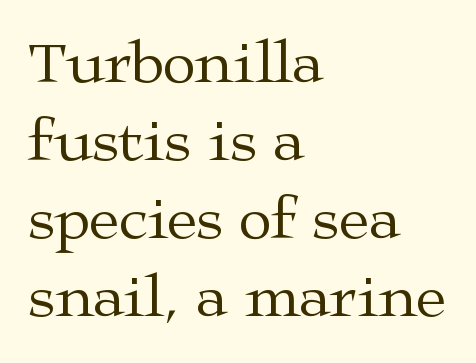
Q: Is the text bold? A: No.
Q: Is the text italic (slanted)? A: No, it is upright.
Q: Is the typeface a serif or a sans-serif typeface? A: Serif.
Q: Is the text underlined? A: No.
Q: How is the paragraph aligned? A: Left-aligned.
Q: Is the spacing between letters normal or unusually wide? A: Normal.
Q: Is the spacing between lines tight, normal or loose? A: Normal.
Q: Width (condensed, normal, or wide)? A: Wide.
Q: Stroke contrast? A: Medium.
Q: x-height? A: Medium.
Q: Monospaced? A: No.
